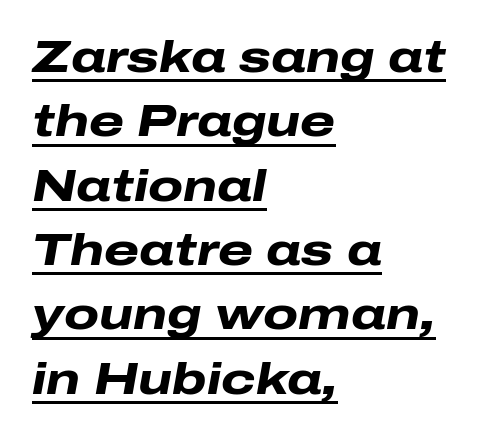
Q: Is the text bold? A: Yes.
Q: Is the text italic (slanted)? A: Yes, it leans right by about 10 degrees.
Q: Is the text underlined? A: Yes.
Q: How is the paragraph aligned? A: Left-aligned.
Q: Is the spacing between letters normal or unusually wide? A: Normal.
Q: Is the spacing between lines tight, normal or loose? A: Normal.
Q: Width (condensed, normal, or wide)? A: Wide.
Q: Stroke contrast? A: Low.
Q: x-height? A: Medium.
Q: Monospaced? A: No.
